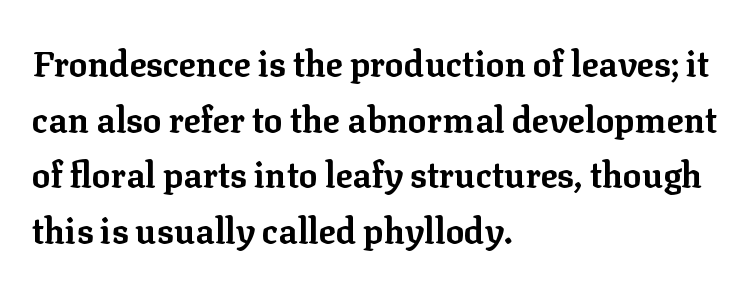
{"serif": "yes", "italic": "no", "bold": "yes", "weight": "bold", "width": "normal", "stroke_contrast": "low", "x_height": "medium", "monospaced": "no", "underline": "no", "align": "left", "line_spacing": "normal", "line_spacing_ratio": 1.59, "letter_spacing": "normal", "letter_spacing_em": 0.0, "glyph_px": 35}
